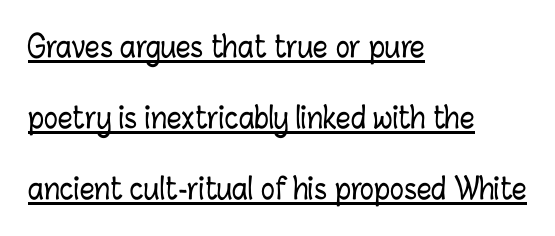
The gaps between neighbouring characters are ordinary and unremarkable. Glance below the letters and you will spot a drawn line. The specimen reads as upright at a glance. Does the leading feel generous? Absolutely, it's lavish.
